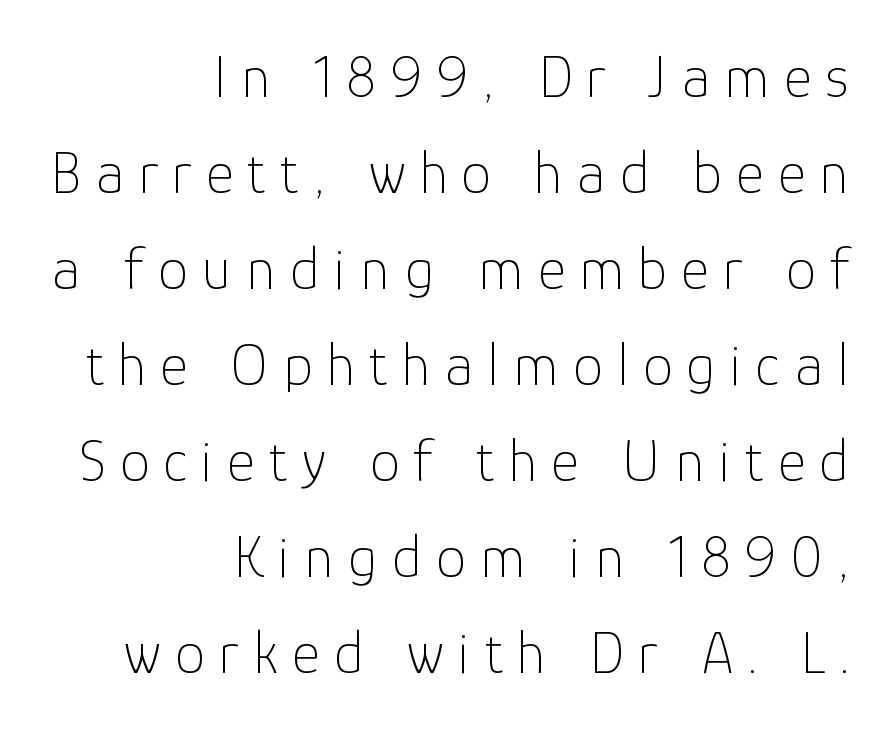
{"serif": "no", "italic": "no", "bold": "no", "weight": "thin", "width": "normal", "stroke_contrast": "low", "x_height": "medium", "monospaced": "no", "underline": "no", "align": "right", "line_spacing": "normal", "line_spacing_ratio": 1.6, "letter_spacing": "wide", "letter_spacing_em": 0.24, "glyph_px": 60}
